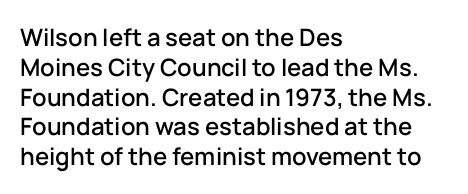
The image shows 24 px text type, upright; set left-aligned, line spacing 1.24x, normal letter spacing, not underlined.
